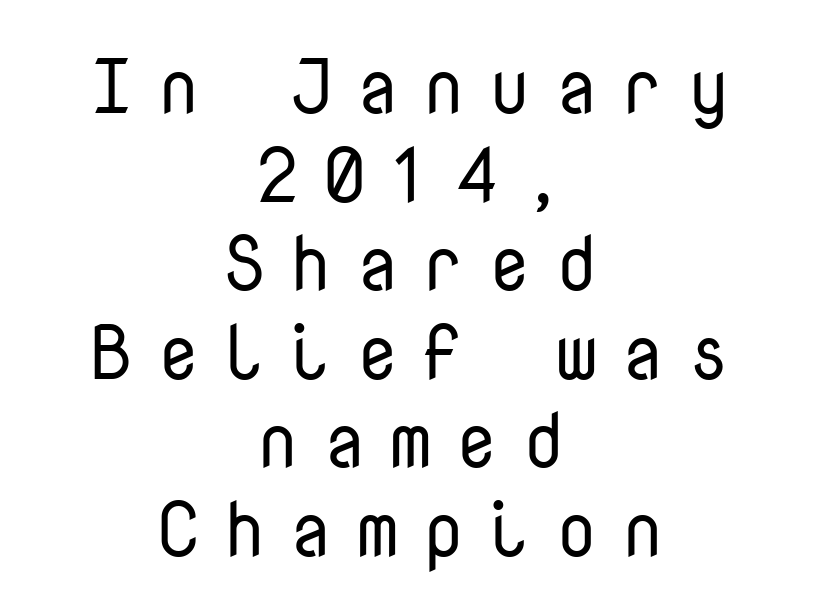
Clear beneath every line of the passage. In terms of letterspacing, this is a distinctly airy, spread setting. Think standard paragraph weight, or any step lighter than that. The face used here is monospaced, like something from a code editor. This rendering uses center alignment, leaving both contours irregular but symmetric.
